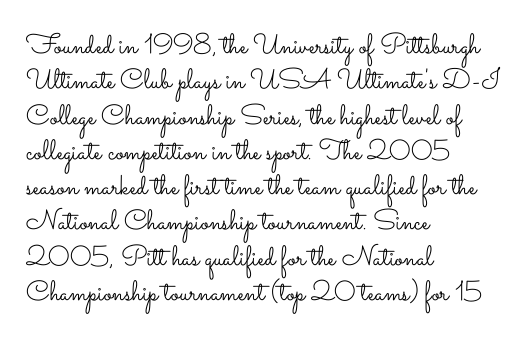
Students, note that the glyphs here touch the page at normal intervals. Layout note: lines flush left. The characters are drawn with everyday or finer stroke widths. A typesetter would call this proportional, since set widths differ per character.
